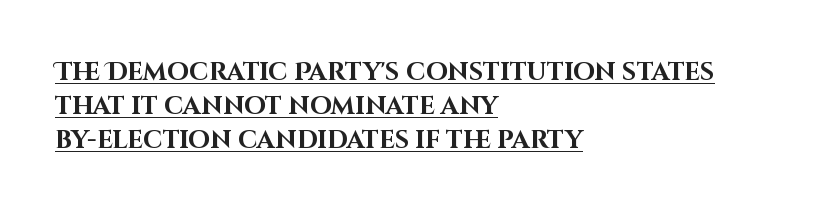
The image shows 25 px bold type, upright; set left-aligned, normal line spacing (1.37x), normal letter spacing, underlined.
